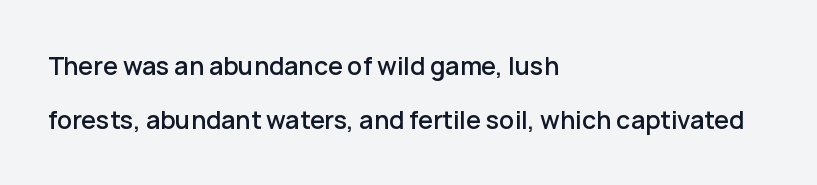
Q: Is the text italic (slanted)? A: No, it is upright.
Q: Is the text underlined? A: No.
Q: How is the paragraph aligned? A: Left-aligned.
Q: Is the spacing between letters normal or unusually wide? A: Normal.
Q: Is the spacing between lines tight, normal or loose? A: Loose.
